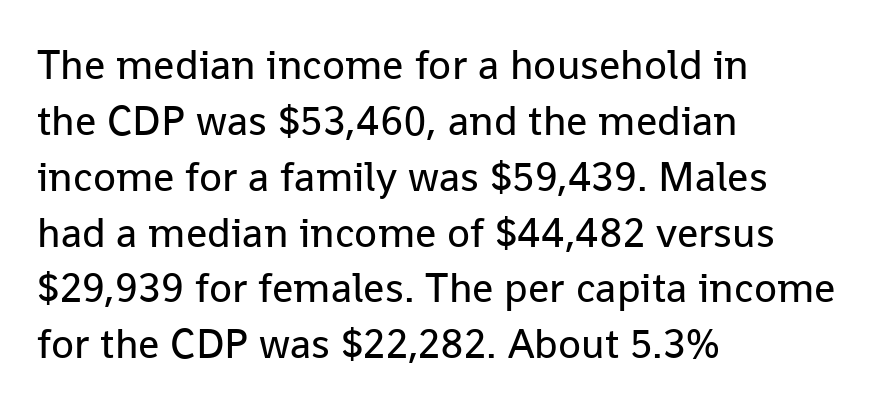
Q: Is the text bold? A: No.
Q: Is the text italic (slanted)? A: No, it is upright.
Q: Is the typeface a serif or a sans-serif typeface? A: Sans-serif.
Q: Is the text underlined? A: No.
Q: How is the paragraph aligned? A: Left-aligned.
Q: Is the spacing between letters normal or unusually wide? A: Normal.
Q: Is the spacing between lines tight, normal or loose? A: Normal.
Q: Width (condensed, normal, or wide)? A: Normal.
Q: Stroke contrast? A: Low.
Q: x-height? A: Medium.
Q: Monospaced? A: No.
